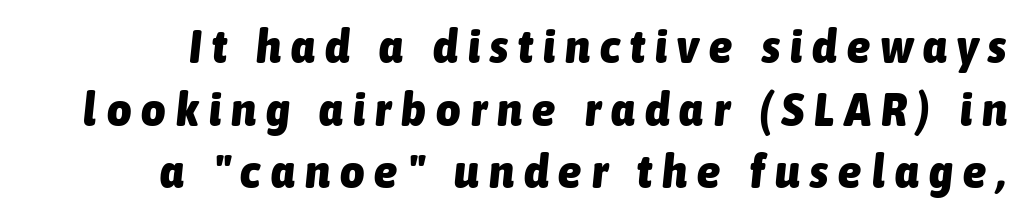
{"italic": "yes", "lean": "right", "slant_degrees": 6, "bold": "yes", "weight": "heavy", "width": "condensed", "stroke_contrast": "low", "x_height": "medium", "monospaced": "no", "underline": "no", "line_spacing": "normal", "line_spacing_ratio": 1.33, "letter_spacing": "wide", "letter_spacing_em": 0.22, "glyph_px": 47}
